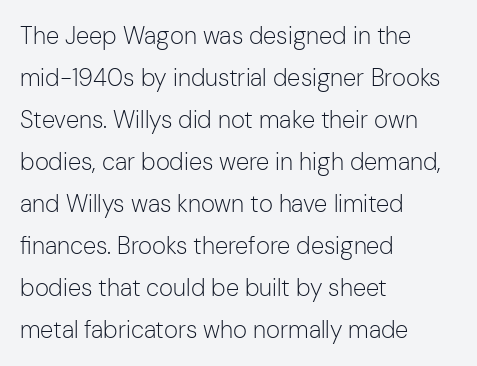
Q: Is the text bold? A: No.
Q: Is the text italic (slanted)? A: No, it is upright.
Q: Is the text underlined? A: No.
Q: How is the paragraph aligned? A: Left-aligned.
Q: Is the spacing between letters normal or unusually wide? A: Normal.
